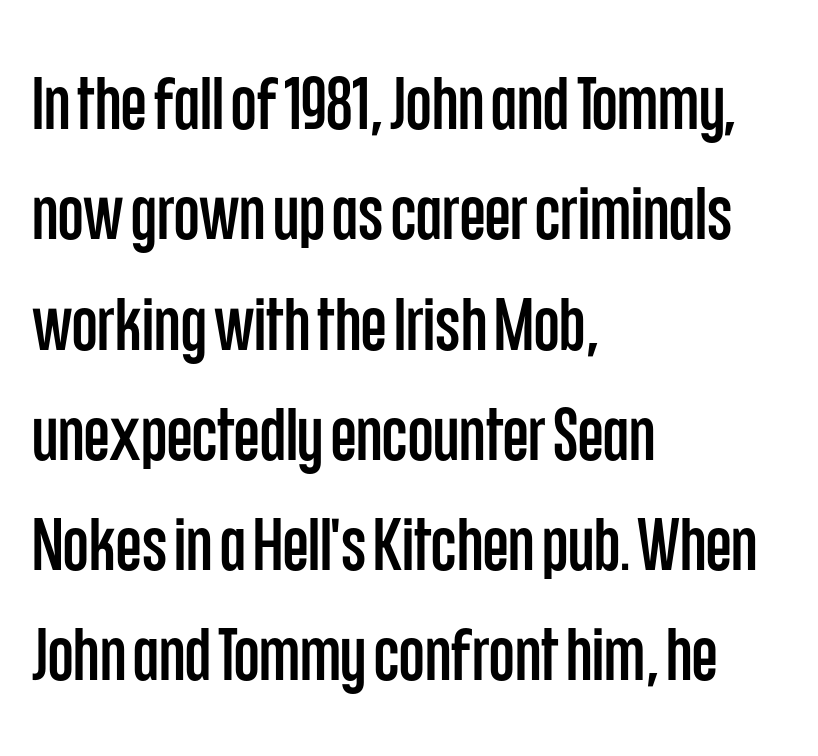
Q: Is the text italic (slanted)? A: No, it is upright.
Q: Is the typeface a serif or a sans-serif typeface? A: Sans-serif.
Q: Is the text underlined? A: No.
Q: How is the paragraph aligned? A: Left-aligned.
Q: Is the spacing between letters normal or unusually wide? A: Normal.
Q: Is the spacing between lines tight, normal or loose? A: Normal.
Q: Width (condensed, normal, or wide)? A: Condensed.
Q: Stroke contrast? A: Low.
Q: x-height? A: Large.
Q: Monospaced? A: No.
